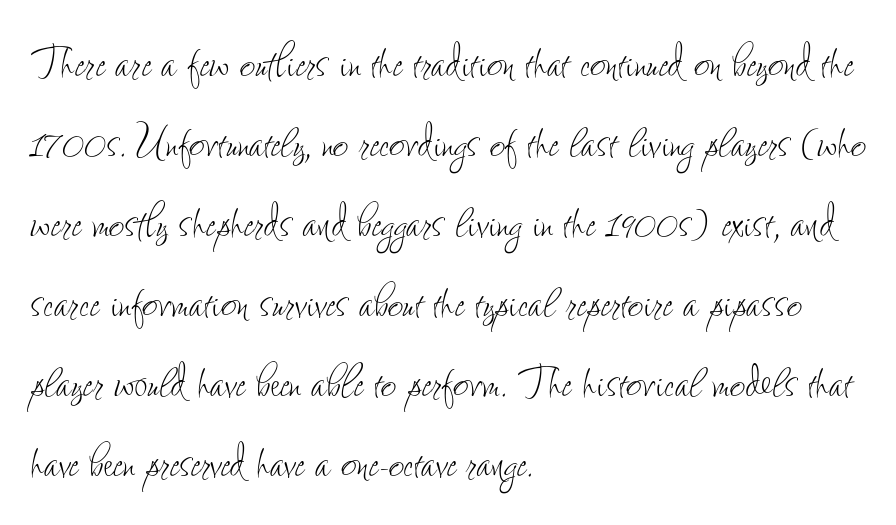
The rendering uses a moderate line-height, typical for paragraphs. The passage shown is not bold in any degree. Descender tails drop into unmarked territory. If you drew a ruler down the left edge, every line would touch it. This rendering leaves character spacing at its baseline value.
